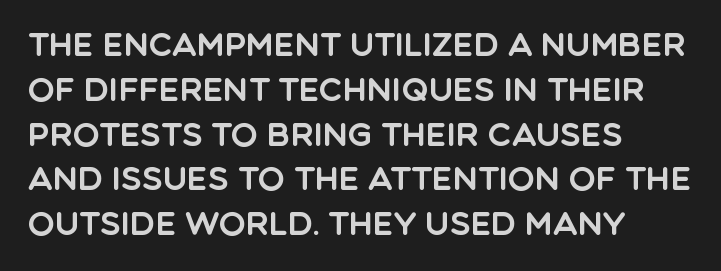
The image shows 32 px sans-serif type, upright; set left-aligned, normal line spacing (1.4x), normal letter spacing, not underlined; a large x-height.
